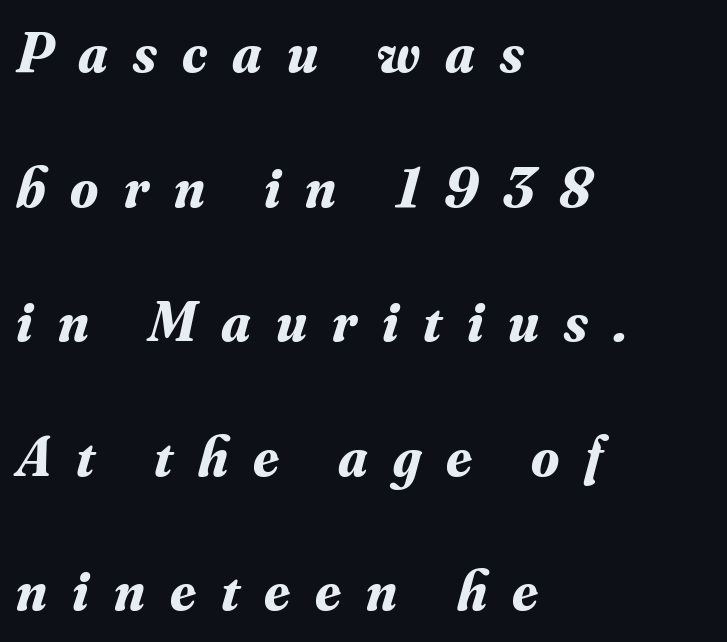
Emphasis-style slanted type is in use. This rendering widens character spacing well past its baseline value. Horizontal bands of white between lines are thick stripes. All the whitespace from short lines collects on the right. The space directly below the letters is spotless.
